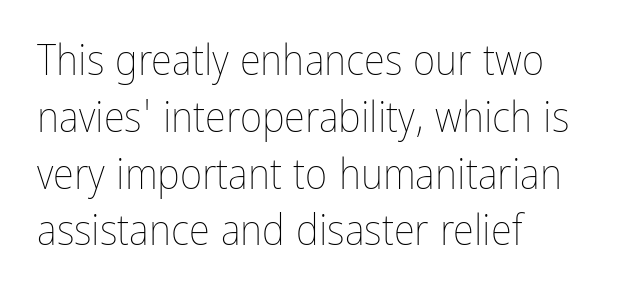
The image shows 43 px thin, condensed type, upright; set left-aligned, normal line spacing (1.32x), normal letter spacing, not underlined; low stroke contrast and a medium x-height.
